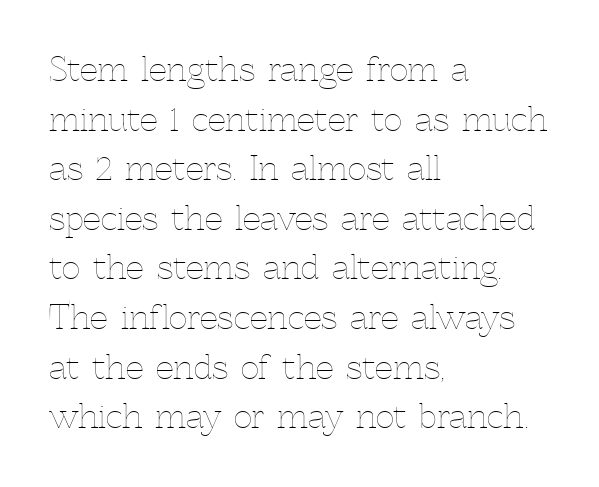
The image shows 32 px thin type, upright; set left-aligned, normal line spacing (1.55x), normal letter spacing, not underlined; a medium x-height.
